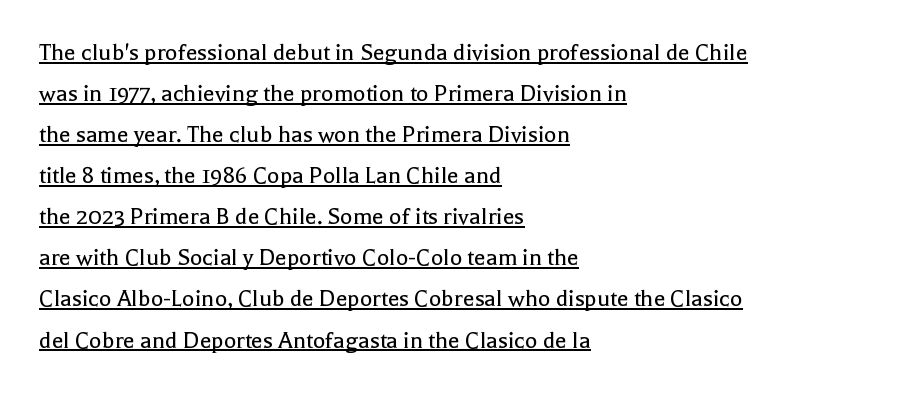
{"italic": "no", "bold": "no", "underline": "yes", "align": "left", "line_spacing": "normal", "line_spacing_ratio": 1.58, "letter_spacing": "normal", "letter_spacing_em": 0.0, "glyph_px": 26}
